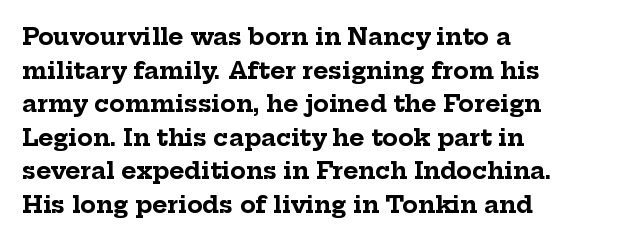
Q: Is the text bold? A: Yes.
Q: Is the text italic (slanted)? A: No, it is upright.
Q: Is the text underlined? A: No.
Q: How is the paragraph aligned? A: Left-aligned.
Q: Is the spacing between letters normal or unusually wide? A: Normal.
Q: Is the spacing between lines tight, normal or loose? A: Normal.
